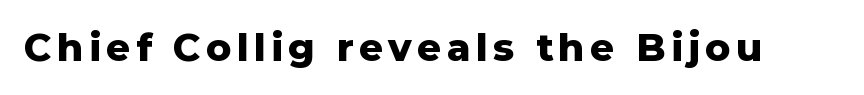
The image shows 38 px heavy sans-serif type, upright; set not underlined; low stroke contrast and a medium x-height.
